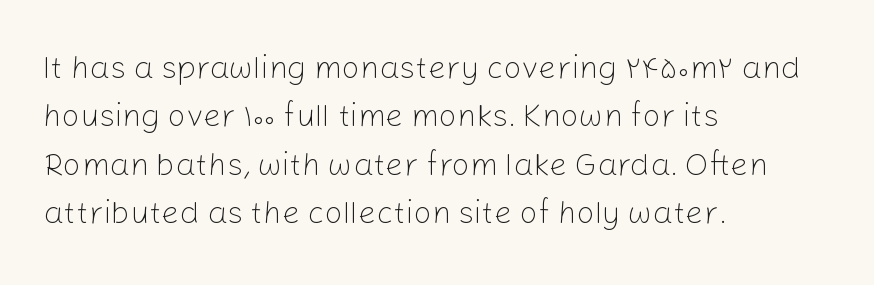
Caption: standard tracking, unaltered. When letters stand straight like this, we call the style roman or upright. The lines sit at an ordinary, default distance from one another. The glyphs in this specimen are sans serif. Check the space under the baseline: it is left empty.
